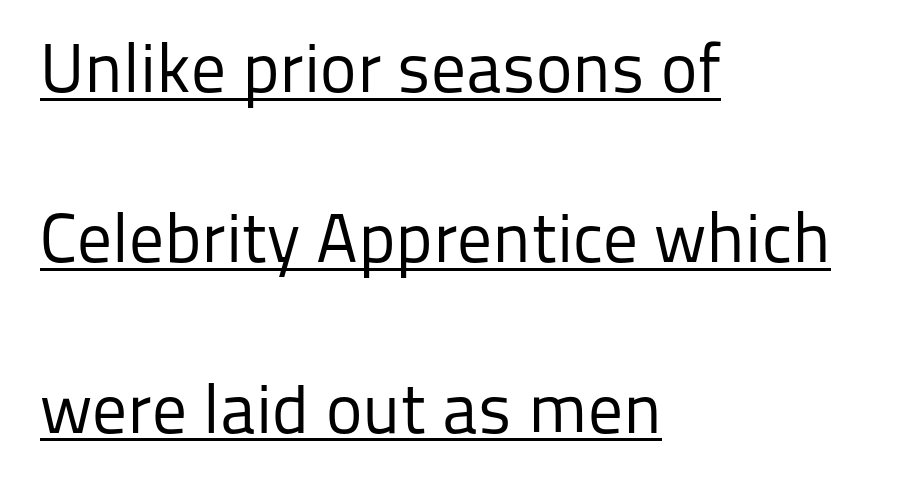
The image shows 69 px regular-weight sans-serif type, upright; set left-aligned, loose line spacing (2.47x), normal letter spacing, underlined; low stroke contrast and a medium x-height.
